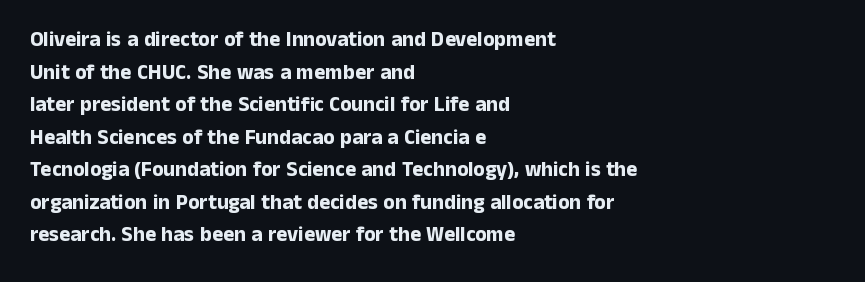
The rendering anchors every line to the left-hand side. In terms of posture, this sample is upright. This sample uses plain, unmodified letter spacing. The gap between lines stays unmarked.
